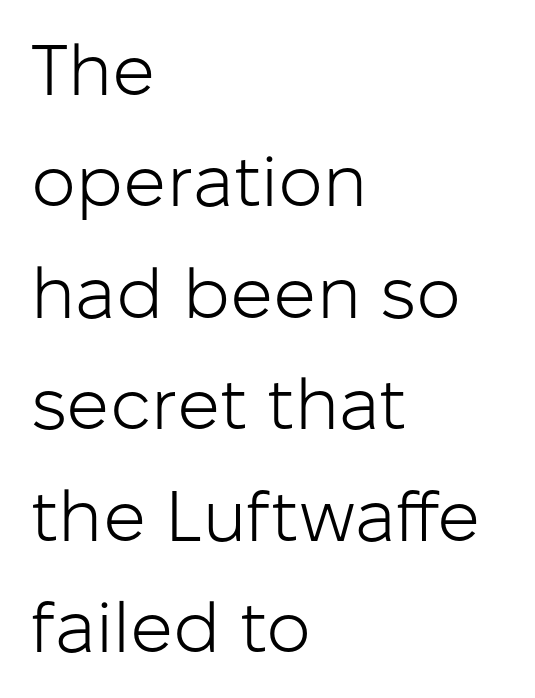
Q: Is the text bold? A: No.
Q: Is the text italic (slanted)? A: No, it is upright.
Q: Is the typeface a serif or a sans-serif typeface? A: Sans-serif.
Q: Is the text underlined? A: No.
Q: How is the paragraph aligned? A: Left-aligned.
Q: Is the spacing between letters normal or unusually wide? A: Normal.
Q: Is the spacing between lines tight, normal or loose? A: Normal.
Q: Width (condensed, normal, or wide)? A: Normal.
Q: Stroke contrast? A: Low.
Q: x-height? A: Medium.
Q: Monospaced? A: No.
